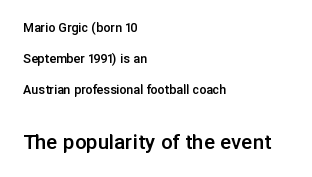
Q: Is the text bold? A: Semi-bold.
Q: Is the text italic (slanted)? A: No, it is upright.
Q: Is the text underlined? A: No.
Q: How is the paragraph aligned? A: Left-aligned.
Q: Is the spacing between letters normal or unusually wide? A: Normal.
Q: Is the spacing between lines tight, normal or loose? A: Loose.
Q: Which block of text is set in a larger size, the first (top) or the second (bottom)? A: The second (bottom) one.
